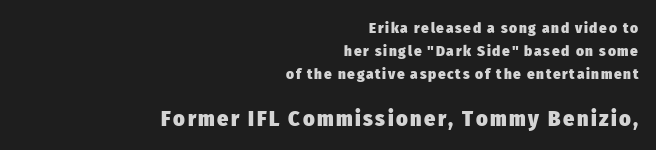
No italicization has been applied; the sample stays upright. The zone under the glyphs is completely vacant. This is heavy type, rendered in bold. A flush-right, rag-left setting is used for this passage. Of the two passages, the one underneath uses the larger point size. Leading: standard.
